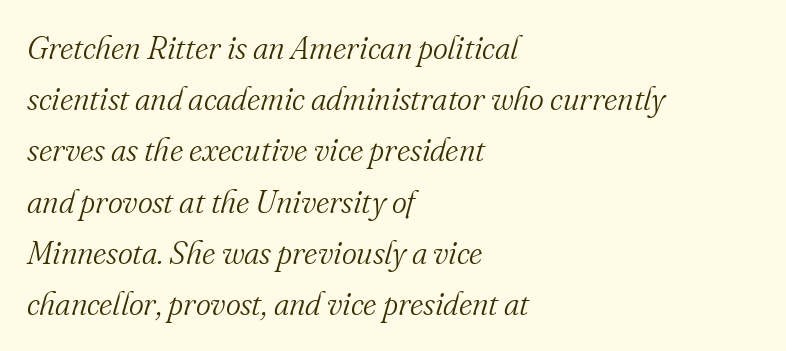
{"serif": "yes", "italic": "yes", "lean": "right", "slant_degrees": 16, "bold": "no", "weight": "light", "width": "normal", "stroke_contrast": "medium", "x_height": "small", "monospaced": "no", "underline": "no", "align": "left", "line_spacing": "normal", "line_spacing_ratio": 1.6, "letter_spacing": "normal", "letter_spacing_em": 0.0, "glyph_px": 32}
